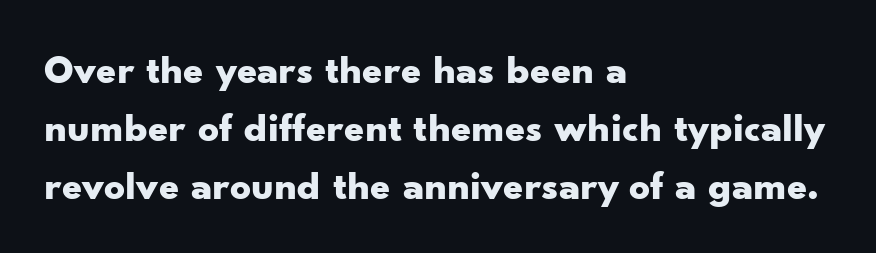
{"serif": "no", "italic": "no", "bold": "yes", "weight": "bold", "width": "wide", "stroke_contrast": "low", "x_height": "small", "monospaced": "no", "underline": "no", "align": "left", "line_spacing": "normal", "line_spacing_ratio": 1.41, "letter_spacing": "normal", "letter_spacing_em": 0.0, "glyph_px": 41}
